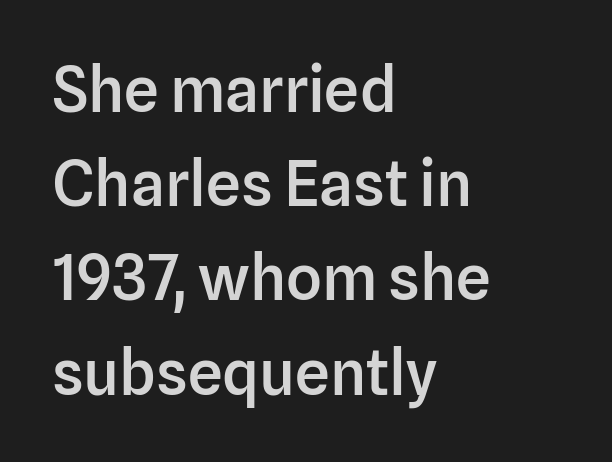
{"serif": "no", "italic": "no", "bold": "semi", "weight": "semibold", "width": "normal", "stroke_contrast": "low", "x_height": "medium", "monospaced": "no", "underline": "no", "align": "left", "line_spacing": "normal", "line_spacing_ratio": 1.52, "letter_spacing": "normal", "letter_spacing_em": 0.0, "glyph_px": 62}
